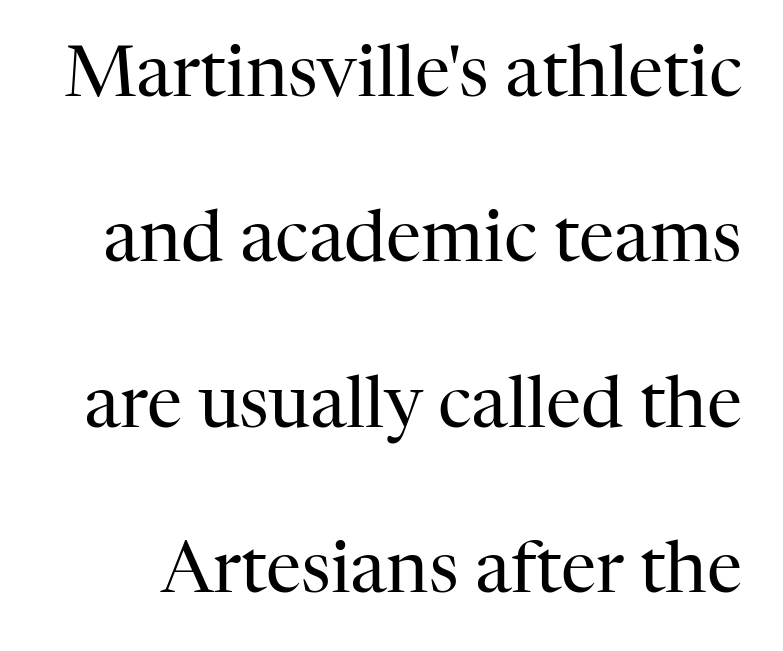
{"serif": "yes", "italic": "no", "bold": "no", "weight": "regular", "width": "normal", "stroke_contrast": "high", "x_height": "medium", "monospaced": "no", "underline": "no", "line_spacing": "loose", "line_spacing_ratio": 2.33, "letter_spacing": "normal", "letter_spacing_em": 0.0, "glyph_px": 71}
